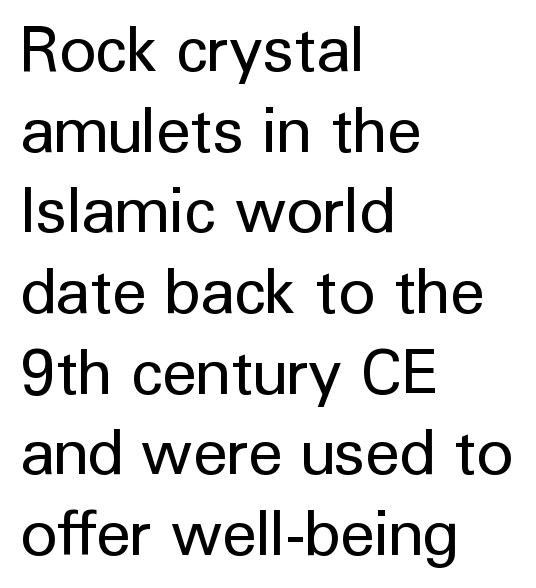
{"serif": "no", "italic": "no", "bold": "no", "weight": "regular", "width": "normal", "stroke_contrast": "low", "x_height": "medium", "monospaced": "no", "underline": "no", "align": "left", "line_spacing": "normal", "line_spacing_ratio": 1.28, "letter_spacing": "normal", "letter_spacing_em": 0.0, "glyph_px": 63}
